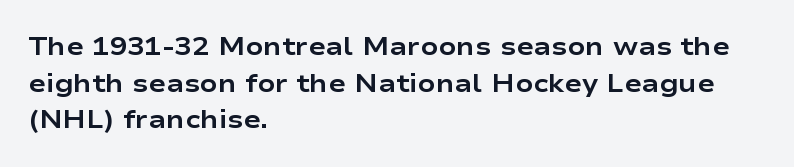
Caption: multi-line text, flush left, ragged right. Look at the tracking — it's just the regular setting, nothing added. Upright lettering throughout. The passage shown is emphatically bold. The passage shown is not underscored anywhere.
